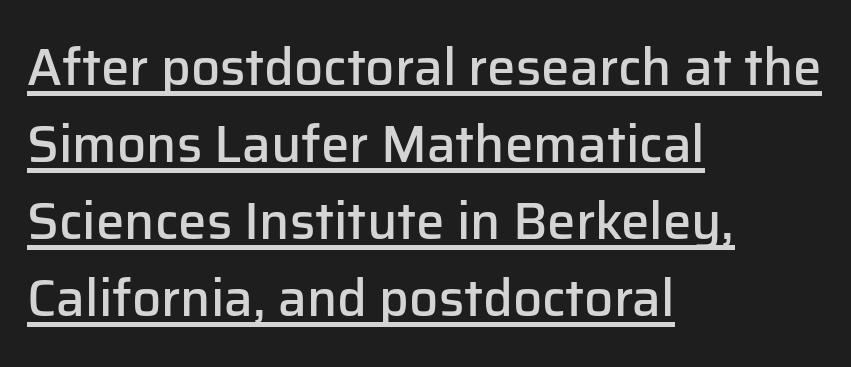
Q: Is the text bold? A: Semi-bold.
Q: Is the text italic (slanted)? A: No, it is upright.
Q: Is the typeface a serif or a sans-serif typeface? A: Sans-serif.
Q: Is the text underlined? A: Yes.
Q: How is the paragraph aligned? A: Left-aligned.
Q: Is the spacing between letters normal or unusually wide? A: Normal.
Q: Is the spacing between lines tight, normal or loose? A: Normal.
Q: Width (condensed, normal, or wide)? A: Normal.
Q: Stroke contrast? A: Low.
Q: x-height? A: Medium.
Q: Monospaced? A: No.
